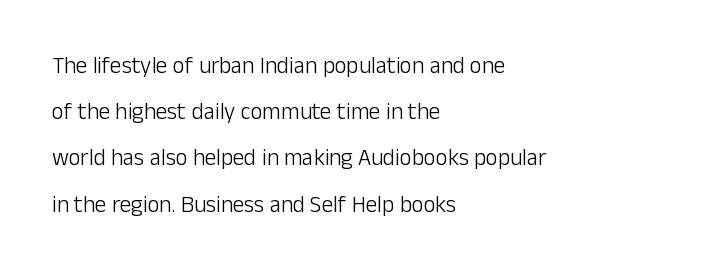
{"italic": "no", "bold": "no", "underline": "no", "align": "left", "line_spacing": "loose", "line_spacing_ratio": 2.01, "letter_spacing": "normal", "letter_spacing_em": 0.0, "glyph_px": 23}
